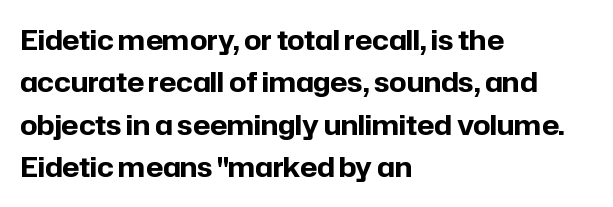
The axis of the letterforms is exactly vertical. The passage is arranged the way most books set body copy — flush left. Beneath every word, the page is bare. Summary of weight: heavy, a full bold. In terms of leading, this rendering sits right in the middle.
